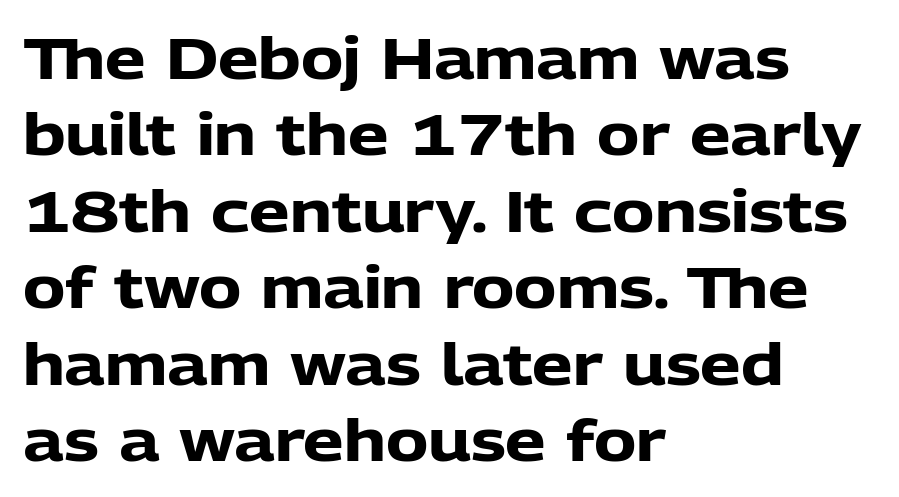
The image shows 57 px heavy sans-serif type, upright; set left-aligned, normal line spacing (1.34x), normal letter spacing, not underlined; low stroke contrast and a medium x-height.
